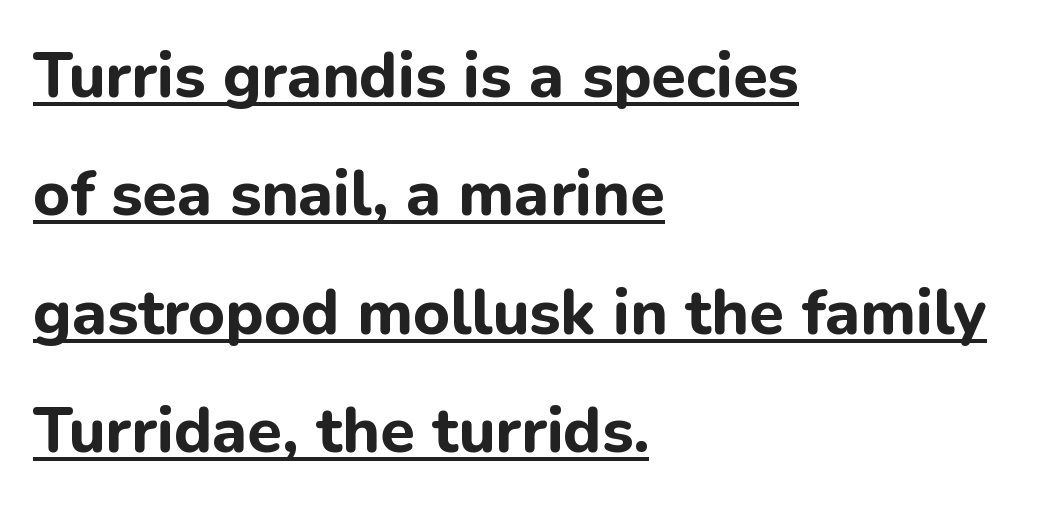
Q: Is the text bold? A: Yes.
Q: Is the text italic (slanted)? A: No, it is upright.
Q: Is the typeface a serif or a sans-serif typeface? A: Sans-serif.
Q: Is the text underlined? A: Yes.
Q: How is the paragraph aligned? A: Left-aligned.
Q: Is the spacing between letters normal or unusually wide? A: Normal.
Q: Width (condensed, normal, or wide)? A: Normal.
Q: Stroke contrast? A: Low.
Q: x-height? A: Medium.
Q: Monospaced? A: No.
